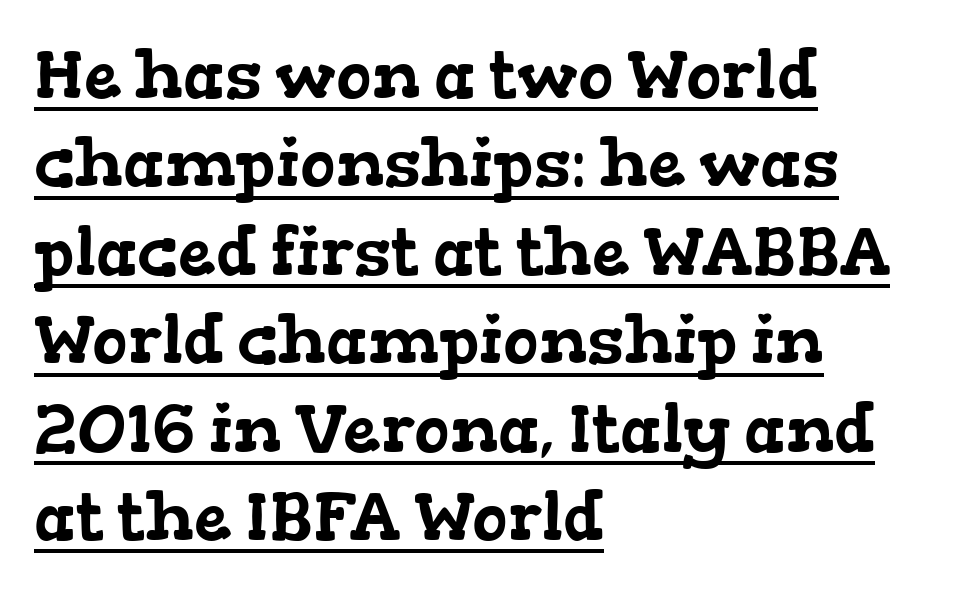
{"serif": "yes", "width": "wide", "stroke_contrast": "low", "x_height": "medium", "monospaced": "no", "underline": "yes", "align": "left", "line_spacing": "normal", "line_spacing_ratio": 1.32, "letter_spacing": "normal", "letter_spacing_em": 0.0, "glyph_px": 67}
